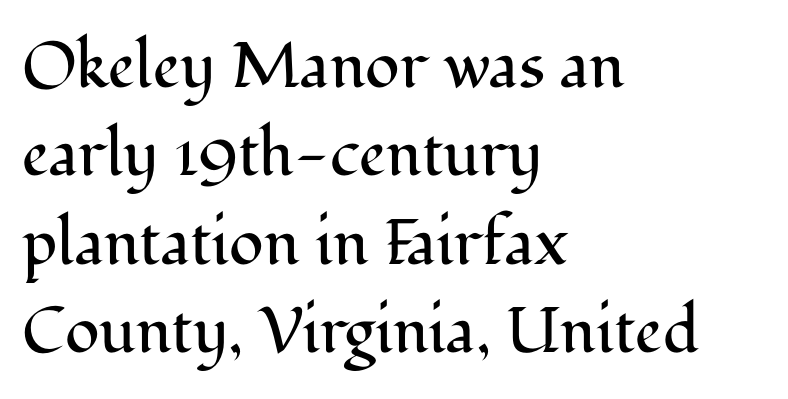
The image shows 64 px regular-weight serif type, upright; set left-aligned, normal line spacing (1.38x), normal letter spacing, not underlined; medium stroke contrast and a medium x-height.
